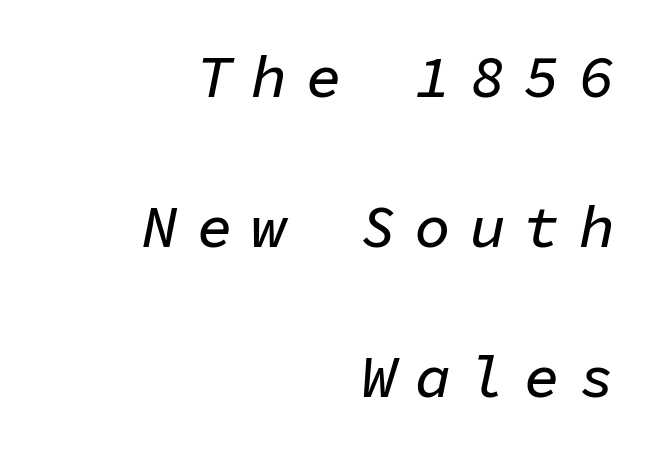
The image shows 60 px text type, italic (leaning right), monospaced; set right-aligned, loose line spacing (2.5x), unusually wide letter spacing (+0.31 em), not underlined; low stroke contrast and a medium x-height.
